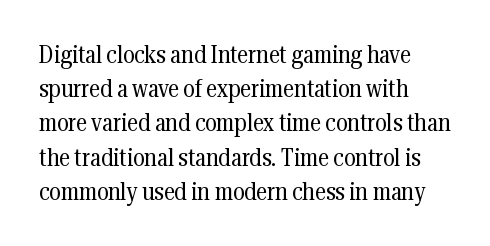
The image shows 25 px text type, upright; set left-aligned, normal line spacing (1.37x), normal letter spacing, not underlined.
